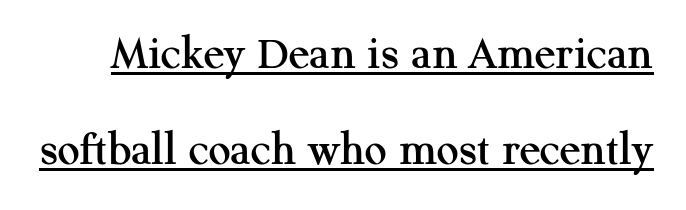
Q: Is the text italic (slanted)? A: No, it is upright.
Q: Is the typeface a serif or a sans-serif typeface? A: Serif.
Q: Is the text underlined? A: Yes.
Q: Is the spacing between letters normal or unusually wide? A: Normal.
Q: Is the spacing between lines tight, normal or loose? A: Loose.
Q: Width (condensed, normal, or wide)? A: Normal.
Q: Stroke contrast? A: Medium.
Q: x-height? A: Medium.
Q: Monospaced? A: No.
